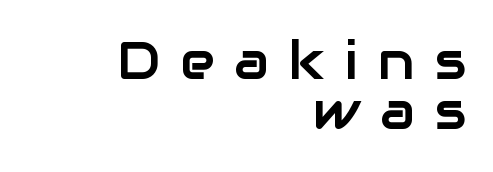
The image shows 52 px sans-serif type, upright; set right-aligned, tight line spacing (0.97x), unusually wide letter spacing (+0.39 em), not underlined; low stroke contrast and a medium x-height.
